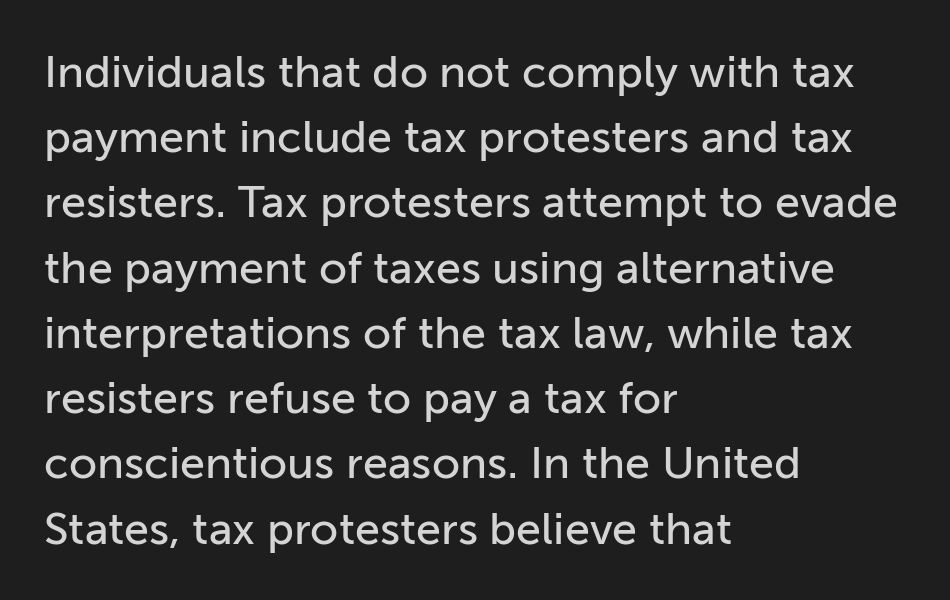
{"serif": "no", "italic": "no", "width": "normal", "stroke_contrast": "low", "x_height": "medium", "monospaced": "no", "underline": "no", "align": "left", "line_spacing": "normal", "line_spacing_ratio": 1.45, "letter_spacing": "normal", "letter_spacing_em": 0.0, "glyph_px": 45}
